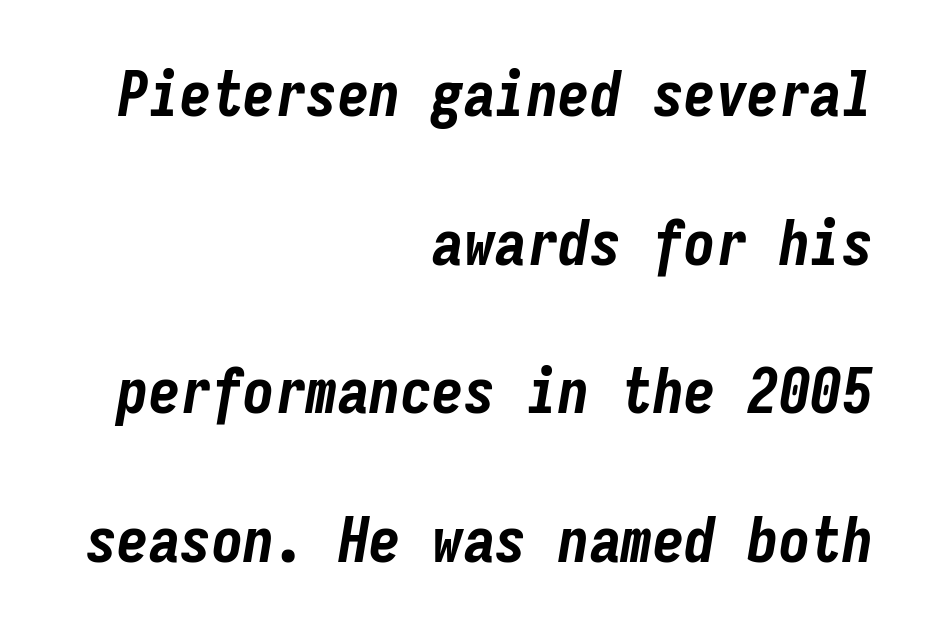
{"italic": "yes", "lean": "right", "slant_degrees": 9, "bold": "yes", "weight": "bold", "width": "condensed", "stroke_contrast": "low", "x_height": "medium", "monospaced": "yes", "underline": "no", "align": "right", "line_spacing": "loose", "line_spacing_ratio": 2.36, "letter_spacing": "normal", "letter_spacing_em": 0.0, "glyph_px": 63}
